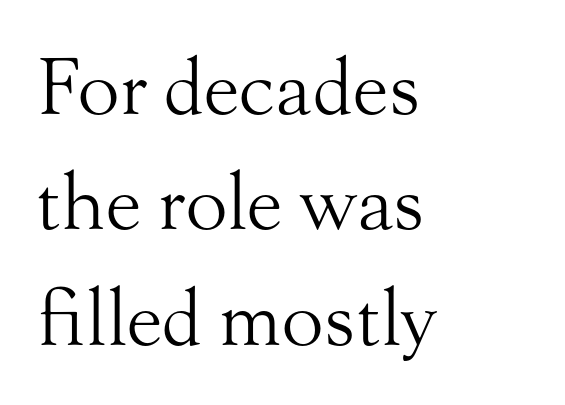
Q: Is the text bold? A: No.
Q: Is the text italic (slanted)? A: No, it is upright.
Q: Is the typeface a serif or a sans-serif typeface? A: Serif.
Q: Is the text underlined? A: No.
Q: How is the paragraph aligned? A: Left-aligned.
Q: Is the spacing between letters normal or unusually wide? A: Normal.
Q: Is the spacing between lines tight, normal or loose? A: Normal.
Q: Width (condensed, normal, or wide)? A: Normal.
Q: Stroke contrast? A: Medium.
Q: x-height? A: Small.
Q: Monospaced? A: No.
